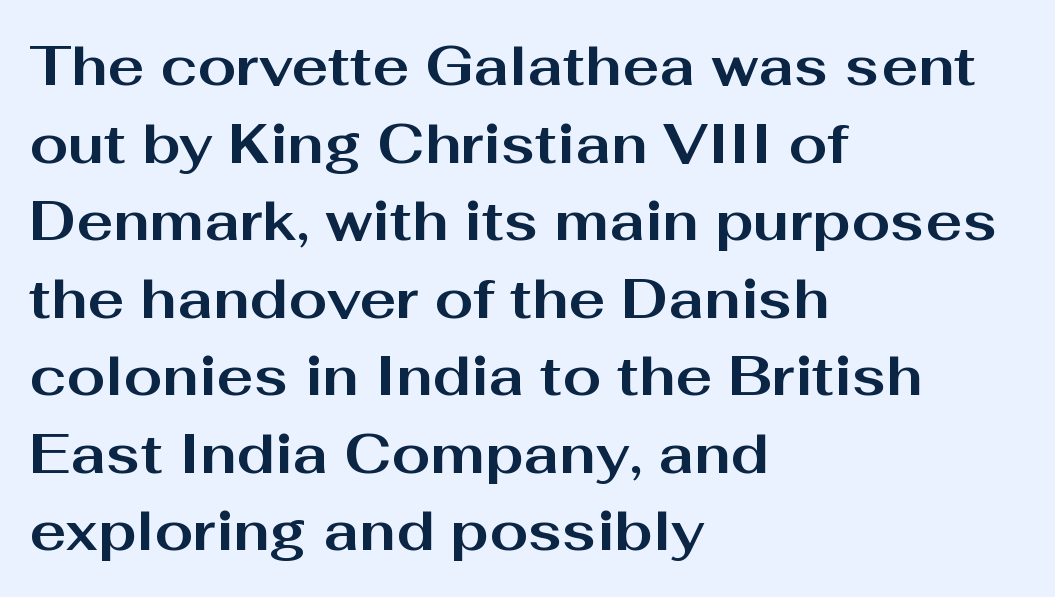
{"serif": "no", "italic": "no", "bold": "yes", "weight": "bold", "width": "wide", "stroke_contrast": "medium", "x_height": "medium", "monospaced": "no", "underline": "no", "align": "left", "line_spacing": "normal", "line_spacing_ratio": 1.41, "letter_spacing": "normal", "letter_spacing_em": 0.0, "glyph_px": 55}
